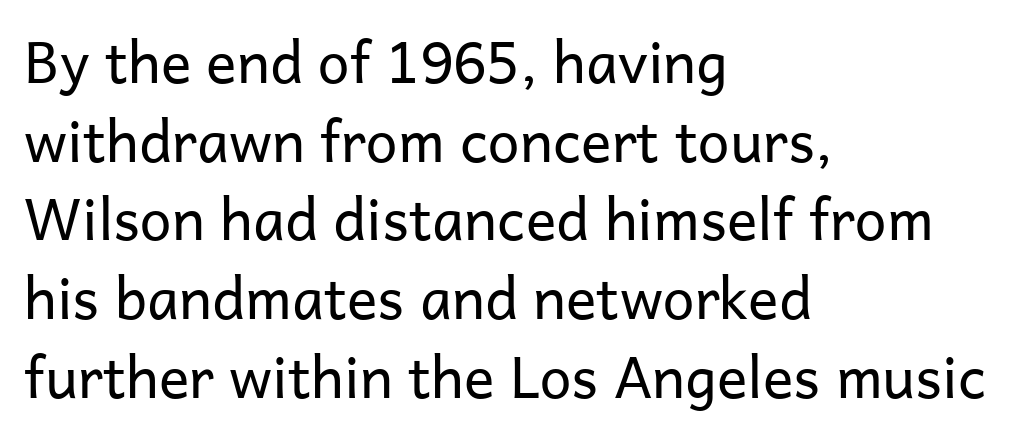
The image shows 57 px regular-weight sans-serif type, upright; set left-aligned, normal line spacing (1.38x), normal letter spacing, not underlined; low stroke contrast and a medium x-height.
